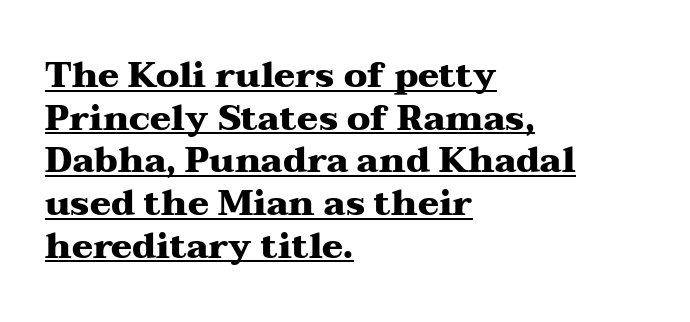
When letters stand straight like this, we call the style roman or upright. Each line starts at the same left margin while the right side varies. Each letter keeps its own natural width here, so spacing adapts to shape. Observe the ordinary spacing: letters are neighbours, not strangers. The glyphs are accompanied by a horizontal stroke just below them. Bold? Absolutely — the strokes are thick and heavy.
